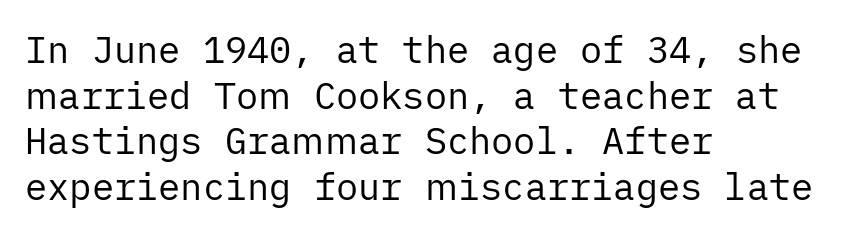
Q: Is the text bold? A: No.
Q: Is the text italic (slanted)? A: No, it is upright.
Q: Is the typeface a serif or a sans-serif typeface? A: Sans-serif.
Q: Is the text underlined? A: No.
Q: How is the paragraph aligned? A: Left-aligned.
Q: Is the spacing between letters normal or unusually wide? A: Normal.
Q: Width (condensed, normal, or wide)? A: Normal.
Q: Stroke contrast? A: Low.
Q: x-height? A: Medium.
